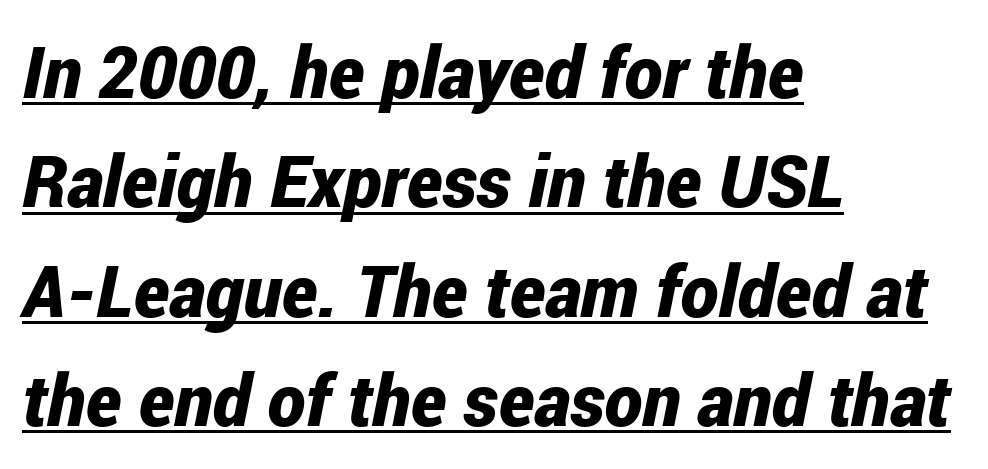
{"italic": "yes", "lean": "right", "slant_degrees": 12, "bold": "yes", "weight": "bold", "width": "condensed", "stroke_contrast": "low", "x_height": "medium", "monospaced": "no", "underline": "yes", "align": "left", "line_spacing": "normal", "line_spacing_ratio": 1.52, "letter_spacing": "normal", "letter_spacing_em": 0.0, "glyph_px": 72}
